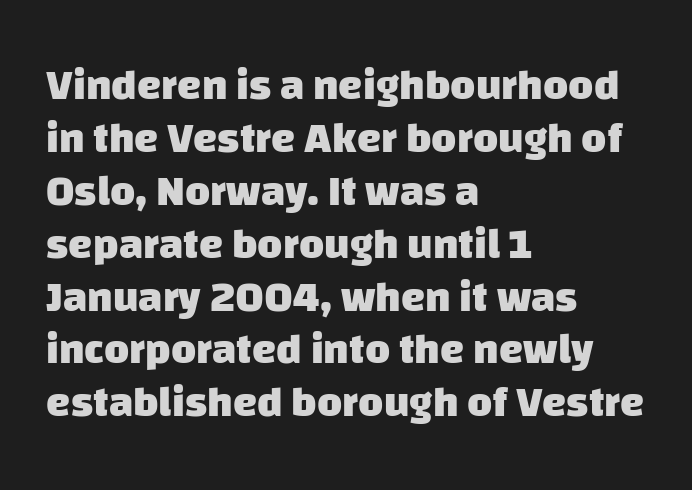
{"serif": "no", "bold": "yes", "weight": "heavy", "width": "normal", "stroke_contrast": "low", "x_height": "large", "monospaced": "no", "underline": "no", "align": "left", "line_spacing_ratio": 1.23, "letter_spacing": "normal", "letter_spacing_em": 0.0, "glyph_px": 43}
